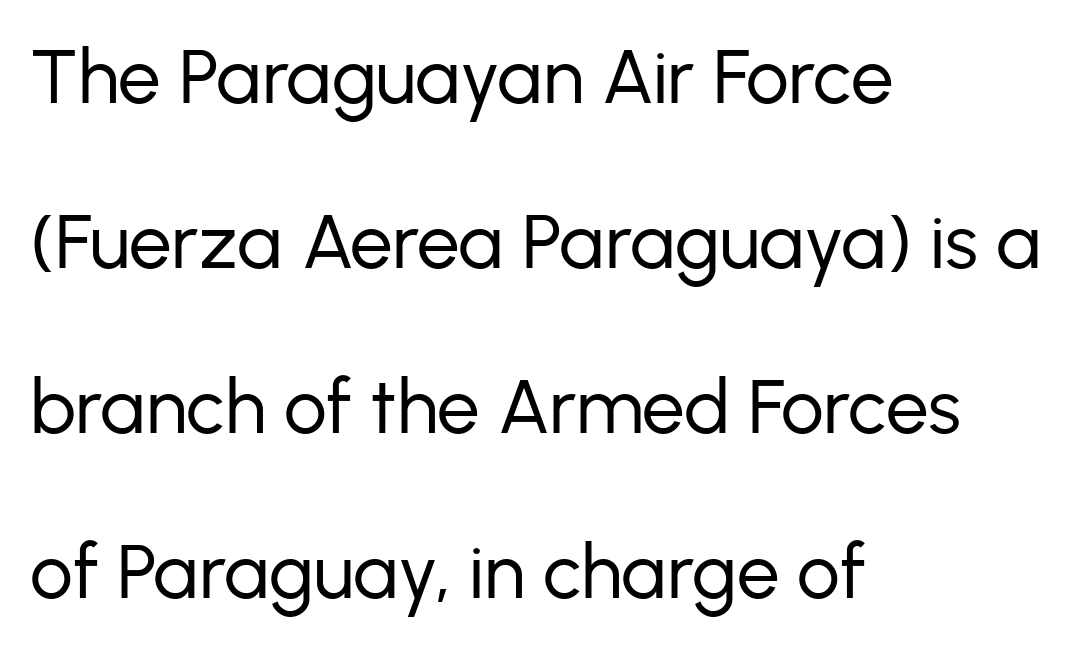
{"serif": "no", "italic": "no", "bold": "no", "weight": "regular", "width": "normal", "stroke_contrast": "low", "x_height": "medium", "monospaced": "no", "underline": "no", "align": "left", "line_spacing": "loose", "line_spacing_ratio": 2.17, "letter_spacing": "normal", "letter_spacing_em": 0.0, "glyph_px": 76}
